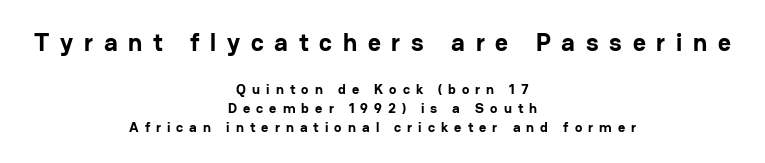
{"italic": "no", "bold": "yes", "underline": "no", "align": "center", "line_spacing": "normal", "line_spacing_ratio": 1.35, "letter_spacing": "wide", "letter_spacing_em": 0.43, "larger_block": "first", "size_ratio": 1.79, "glyph_px": 25}
